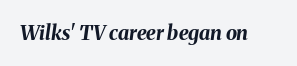
The area under the type is left untouched. The tracking reads as untouched default to a designer's eye. There's an unmistakable incline to the writing here. Each glyph is drawn with heavy, bold strokes.
